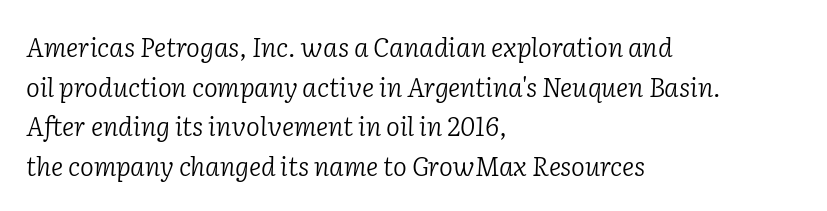
The image shows 26 px text type, italic (leaning right); set left-aligned, normal line spacing (1.52x), normal letter spacing, not underlined.
